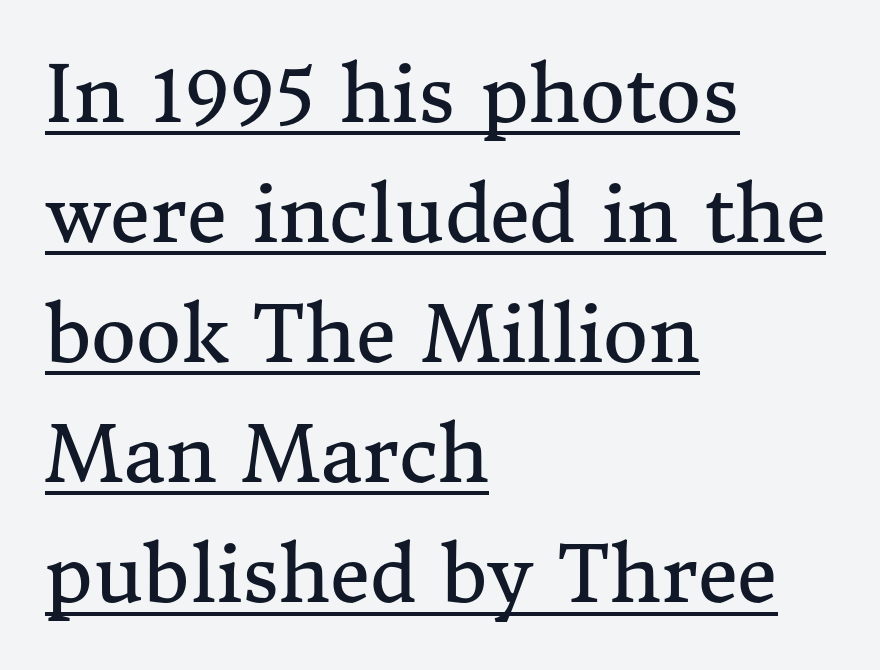
{"serif": "yes", "italic": "no", "bold": "no", "weight": "regular", "width": "normal", "stroke_contrast": "medium", "x_height": "medium", "monospaced": "no", "underline": "yes", "align": "left", "line_spacing": "normal", "line_spacing_ratio": 1.54, "letter_spacing": "normal", "letter_spacing_em": 0.0, "glyph_px": 78}
